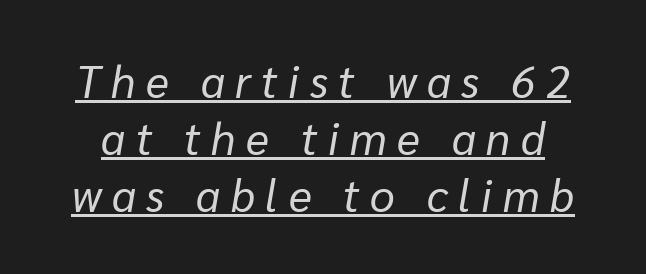
{"italic": "yes", "lean": "right", "slant_degrees": 10, "bold": "no", "weight": "regular", "width": "normal", "stroke_contrast": "low", "x_height": "medium", "monospaced": "no", "underline": "yes", "line_spacing": "normal", "line_spacing_ratio": 1.29, "letter_spacing": "wide", "letter_spacing_em": 0.24, "glyph_px": 44}
